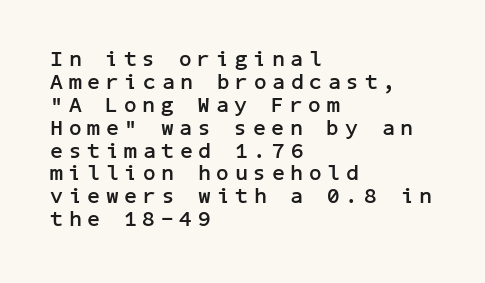
{"italic": "no", "bold": "yes", "underline": "no", "align": "left", "line_spacing": "tight", "line_spacing_ratio": 1.04, "letter_spacing": "wide", "letter_spacing_em": 0.27, "glyph_px": 22}
